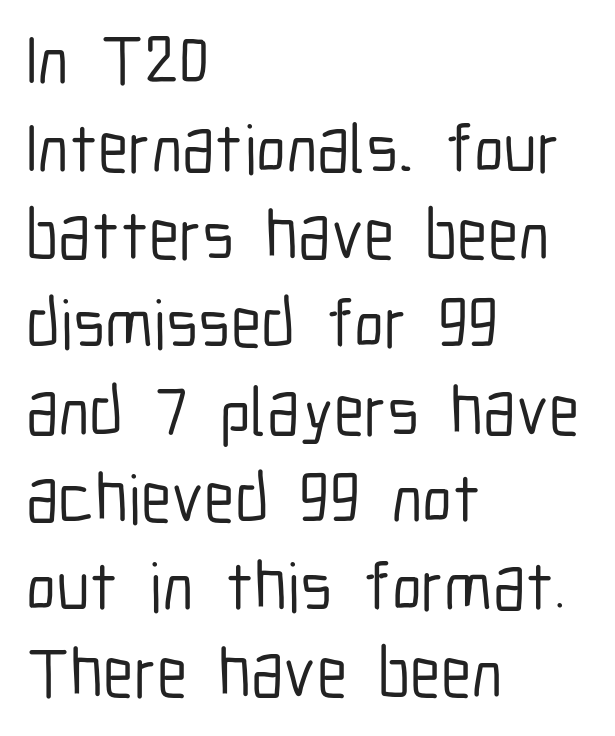
The image shows 69 px condensed sans-serif type, upright; set left-aligned, normal line spacing (1.27x), normal letter spacing, not underlined; low stroke contrast and a medium x-height.
